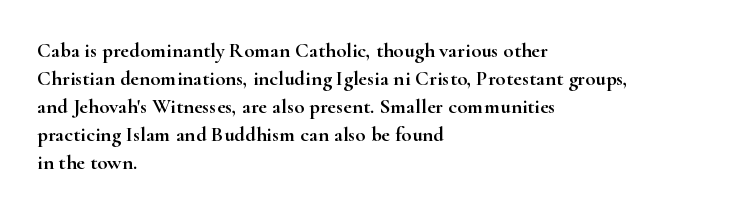
If you measured baseline to baseline, you'd find a middling distance. Descenders are the only things crossing below the line. The lines in this sample share a left origin and differ only in where they stop. Letter spacing: default. Quick note: not italic, upright.
